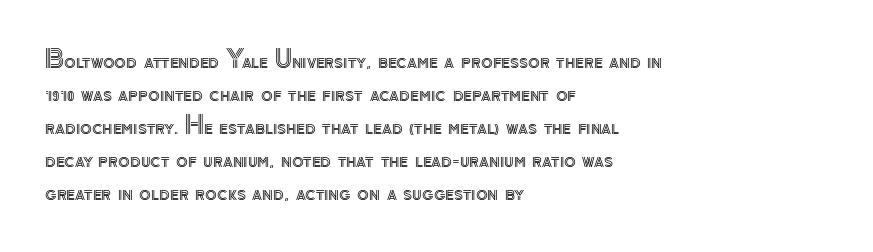
Q: Is the text italic (slanted)? A: No, it is upright.
Q: Is the text underlined? A: No.
Q: How is the paragraph aligned? A: Left-aligned.
Q: Is the spacing between letters normal or unusually wide? A: Normal.
Q: Is the spacing between lines tight, normal or loose? A: Normal.
